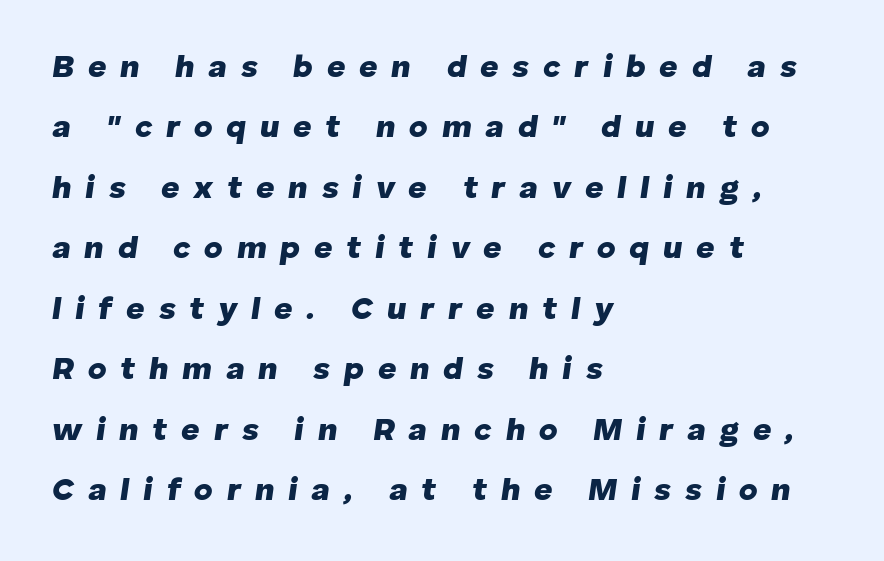
Q: Is the text bold? A: Yes.
Q: Is the text italic (slanted)? A: Yes, it leans right by about 8 degrees.
Q: Is the text underlined? A: No.
Q: How is the paragraph aligned? A: Left-aligned.
Q: Is the spacing between letters normal or unusually wide? A: Unusually wide.
Q: Width (condensed, normal, or wide)? A: Normal.
Q: Stroke contrast? A: Low.
Q: x-height? A: Medium.
Q: Monospaced? A: No.
